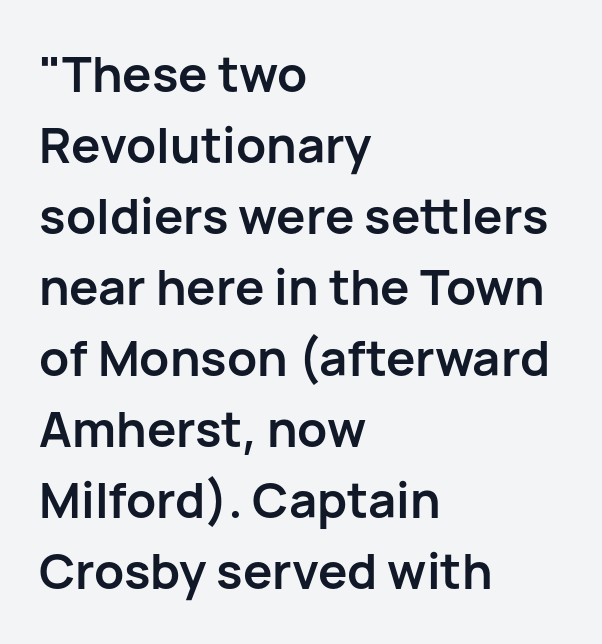
The image shows 49 px semibold sans-serif type, upright; set left-aligned, normal line spacing (1.45x), normal letter spacing, not underlined; low stroke contrast and a medium x-height.
